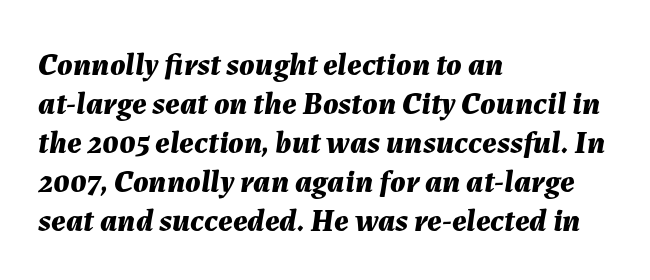
The image shows 32 px bold type, italic (leaning right); set left-aligned, line spacing 1.22x, normal letter spacing, not underlined; medium stroke contrast and a medium x-height.
